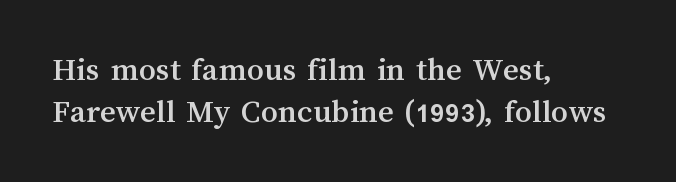
{"italic": "no", "width": "normal", "stroke_contrast": "medium", "x_height": "medium", "monospaced": "no", "underline": "no", "align": "left", "line_spacing": "normal", "line_spacing_ratio": 1.25, "letter_spacing": "normal", "letter_spacing_em": 0.0, "glyph_px": 34}
